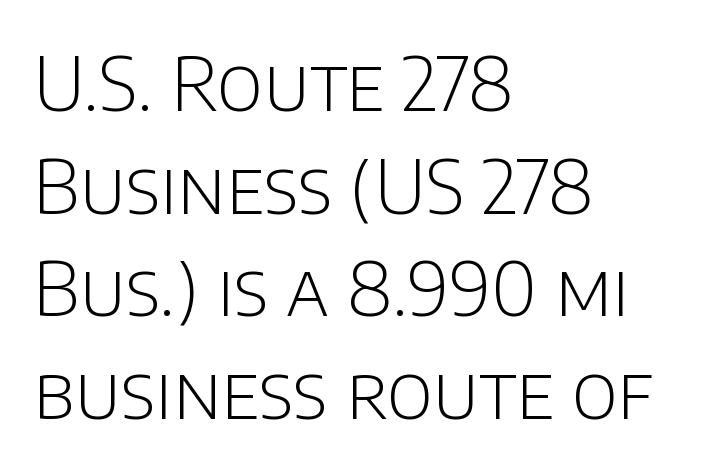
Summary of vertical rhythm: regular, with standard interline spacing. You can tell from the bare stems that sans-serif type was used. The face used here is proportionally spaced, like ordinary book or web type. On a weight scale, this lands at 450 or below.
